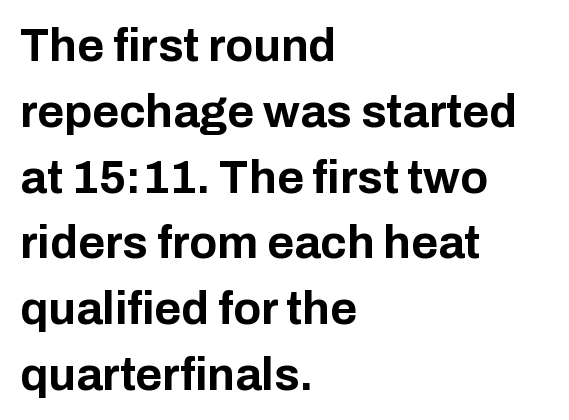
Interline gaps are of average width in this sample. How are the letters spaced? Ordinarily, with no added tracking. The zone under the glyphs is completely vacant. Does the weight exceed regular? Yes, all the way to bold.
